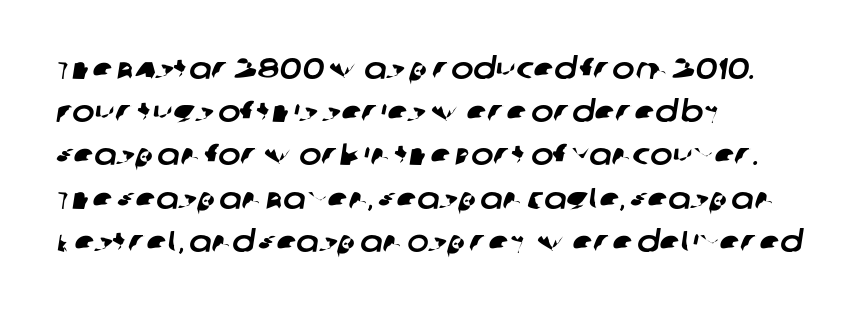
{"serif": "no", "width": "normal", "stroke_contrast": "low", "x_height": "large", "monospaced": "no", "underline": "no", "align": "left", "line_spacing": "normal", "line_spacing_ratio": 1.44, "letter_spacing": "normal", "letter_spacing_em": 0.0, "glyph_px": 30}
